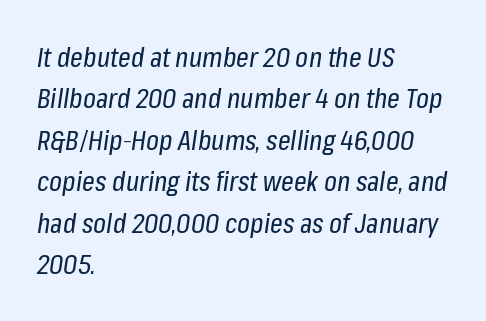
The image shows 28 px regular-weight, condensed type, italic (leaning right); set left-aligned, normal line spacing (1.48x), normal letter spacing, not underlined; low stroke contrast and a medium x-height.
